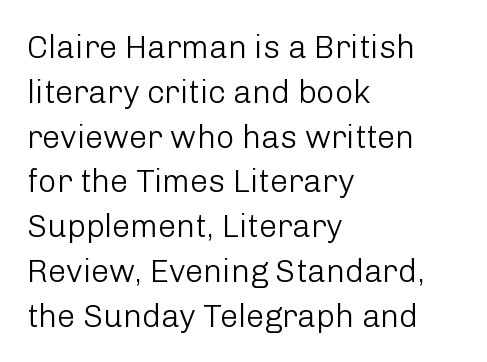
These lines are rendered in a variable-pitch font. Spacing between characters is what you'd get straight out of the box. The weight would be labelled regular, book, light, or lighter still. The specimen reads as upright at a glance. Bare-footed words on every line.
